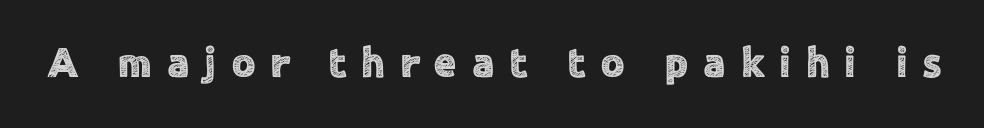
These lines are rendered in a variable-pitch font. No feet cap the strokes, marking this as sans-serif type. Display-style spreading of the glyphs; the letterfit is very open. You can tell it's not italic because the verticals are truly vertical. Type without underlining.
